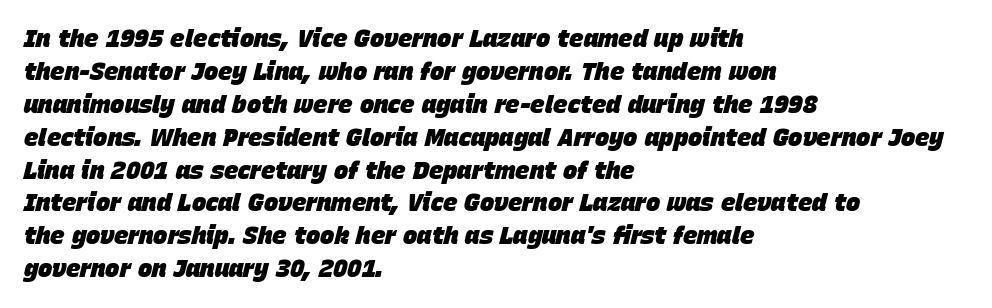
The image shows 24 px bold type, italic (leaning right); set left-aligned, normal line spacing (1.37x), normal letter spacing, not underlined.
